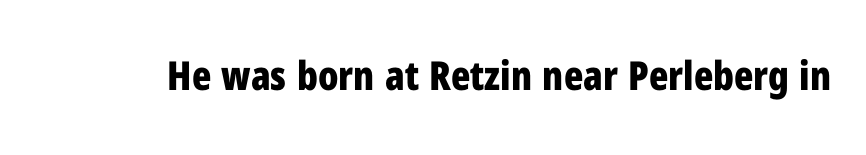
Tall strokes in this sample are plumb rather than angled. Compared with typical body copy, the letter spacing here is the same. You could not count columns in this text — the font is proportionally spaced. Thick stems and heavy bowls — unmistakably bold. Honestly, there is no underline to notice here at all.
